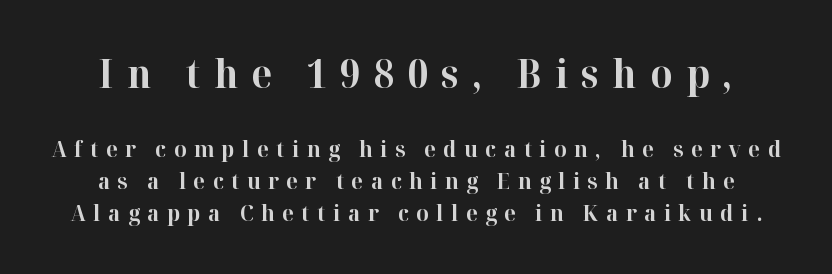
Q: Is the text bold? A: Yes.
Q: Is the text italic (slanted)? A: No, it is upright.
Q: Is the typeface a serif or a sans-serif typeface? A: Serif.
Q: Is the text underlined? A: No.
Q: Is the spacing between letters normal or unusually wide? A: Unusually wide.
Q: Is the spacing between lines tight, normal or loose? A: Normal.
Q: Which block of text is set in a larger size, the first (top) or the second (bottom)? A: The first (top) one.
Q: Width (condensed, normal, or wide)? A: Normal.
Q: Stroke contrast? A: High.
Q: x-height? A: Medium.
Q: Monospaced? A: No.
